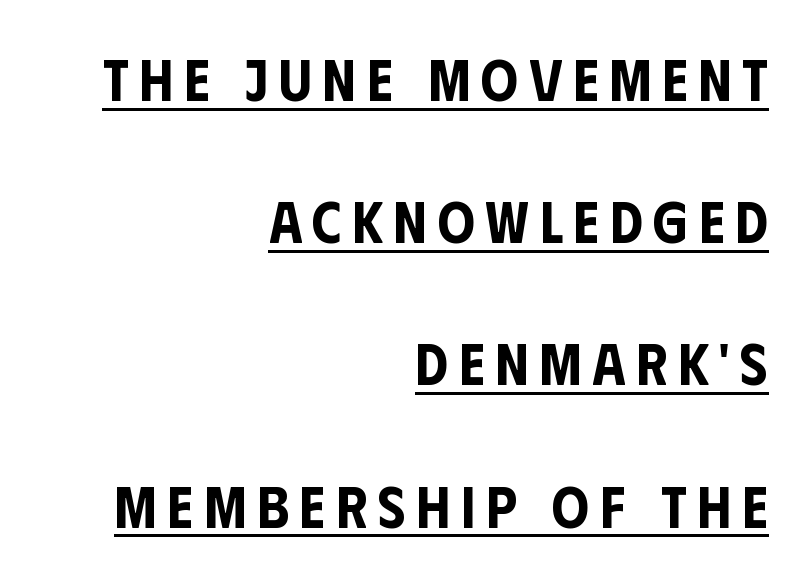
The image shows 59 px condensed sans-serif type, upright; set right-aligned, loose line spacing (2.41x), underlined; low stroke contrast and a large x-height.
